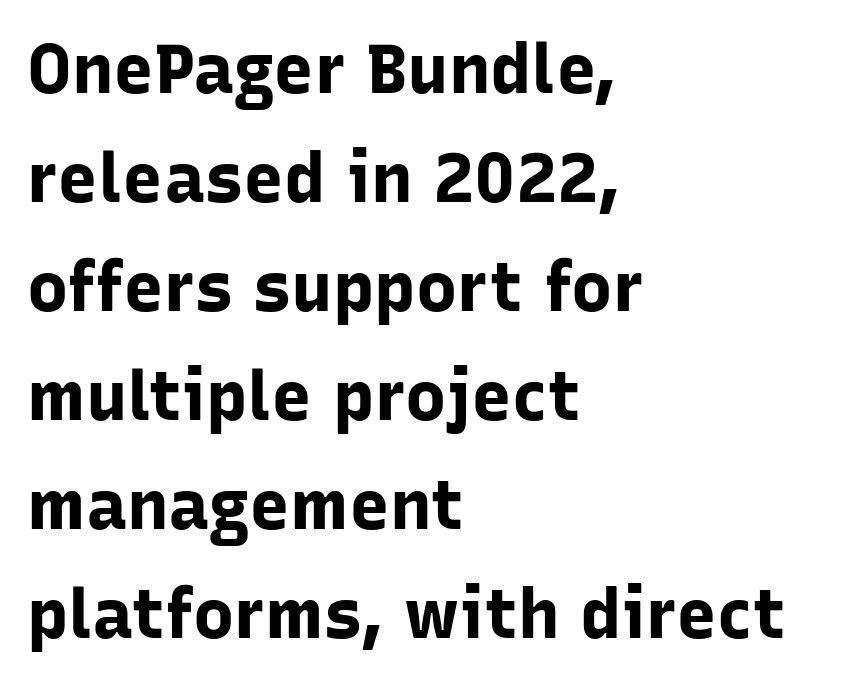
The image shows 69 px bold sans-serif type, upright; set left-aligned, normal line spacing (1.58x), normal letter spacing, not underlined; low stroke contrast and a medium x-height.
